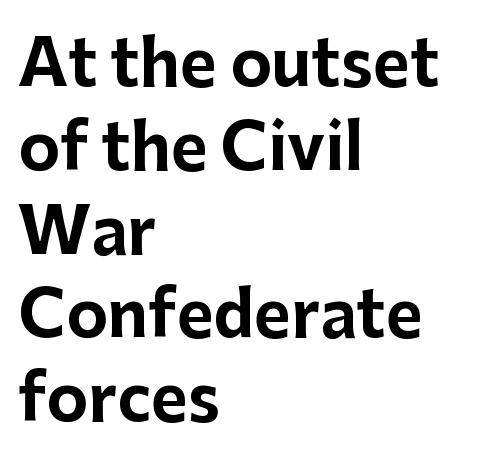
The image shows 63 px bold sans-serif type, upright; set left-aligned, normal line spacing (1.33x), normal letter spacing, not underlined; low stroke contrast and a medium x-height.
